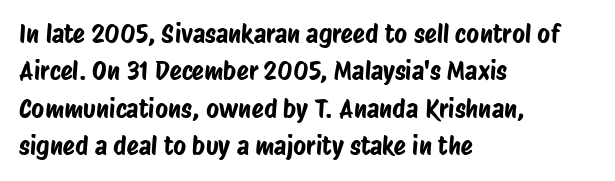
What's the leading like? Ordinary, nothing unusual. Default kerning and tracking; the words read as compact shapes. The foot of each line stays bare and open. Compared with a centered layout, this one pins lines to the left instead.
